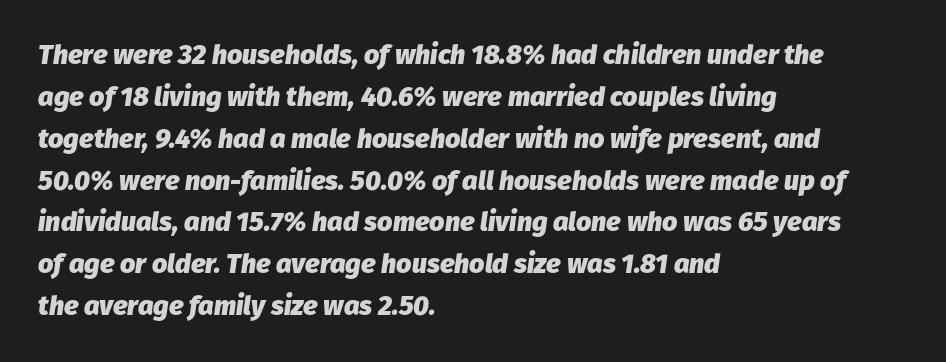
The image shows 27 px bold type, italic (leaning right); set left-aligned, normal line spacing (1.55x), normal letter spacing, not underlined.
